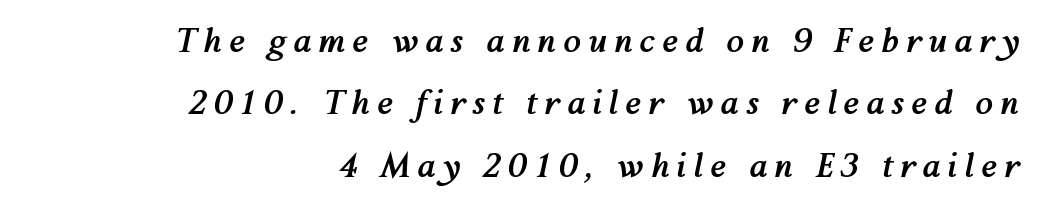
{"italic": "yes", "lean": "right", "slant_degrees": 12, "bold": "yes", "weight": "semibold", "width": "normal", "stroke_contrast": "medium", "x_height": "medium", "monospaced": "no", "underline": "no", "align": "right", "line_spacing": "loose", "line_spacing_ratio": 1.95, "letter_spacing": "wide", "letter_spacing_em": 0.22, "glyph_px": 32}
